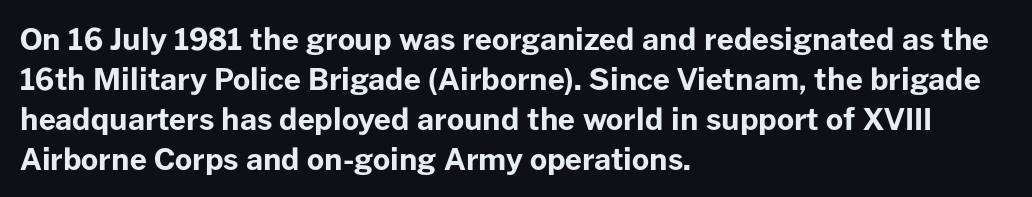
Q: Is the text bold? A: Yes.
Q: Is the text italic (slanted)? A: No, it is upright.
Q: Is the typeface a serif or a sans-serif typeface? A: Sans-serif.
Q: Is the text underlined? A: No.
Q: How is the paragraph aligned? A: Left-aligned.
Q: Is the spacing between letters normal or unusually wide? A: Normal.
Q: Is the spacing between lines tight, normal or loose? A: Normal.
Q: Width (condensed, normal, or wide)? A: Normal.
Q: Stroke contrast? A: Low.
Q: x-height? A: Medium.
Q: Monospaced? A: No.
